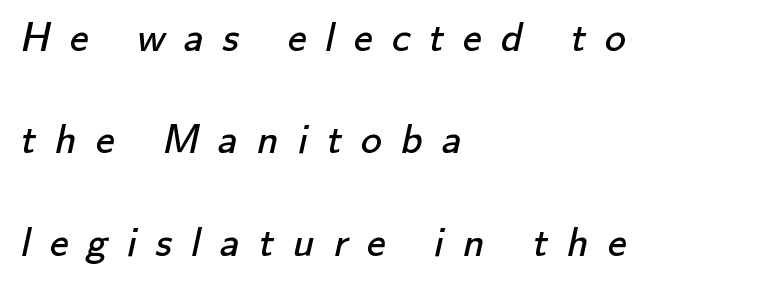
The letters are spread apart with noticeably loose tracking. Caption: face not bold, strokes unweighted. These lines are rendered in a variable-pitch font. Compared with a centered layout, this one pins lines to the left instead. Stroke terminals: plain, sans-serif.
